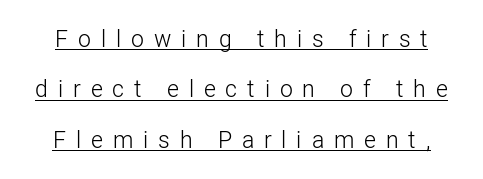
The image shows 23 px text type, upright; set loose line spacing (2.19x), unusually wide letter spacing (+0.43 em), underlined.
